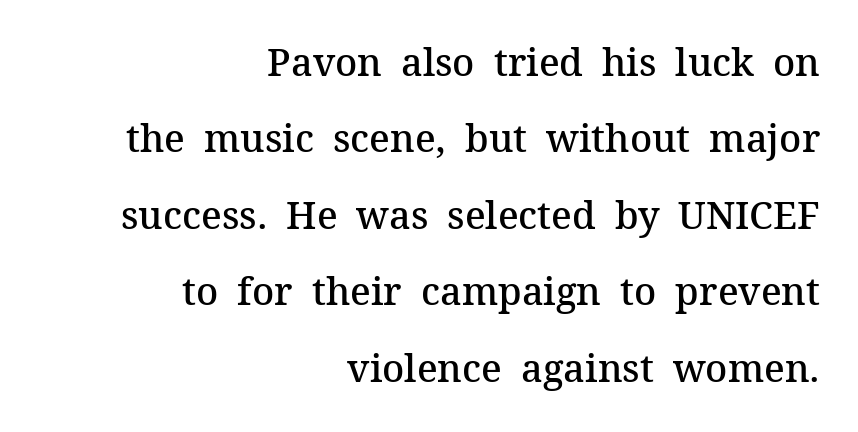
The image shows 38 px semibold serif type, upright; set right-aligned, loose line spacing (2.01x), normal letter spacing, not underlined; medium stroke contrast and a medium x-height.
